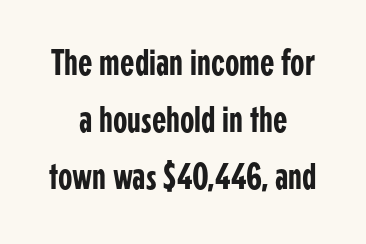
The type is set solid horizontally, with unmodified tracking. Is there any slant? The stems are plumb. If you folded the block vertically in half, each line would mirror itself in length. Students, observe: this is what conventionally led text looks like.
